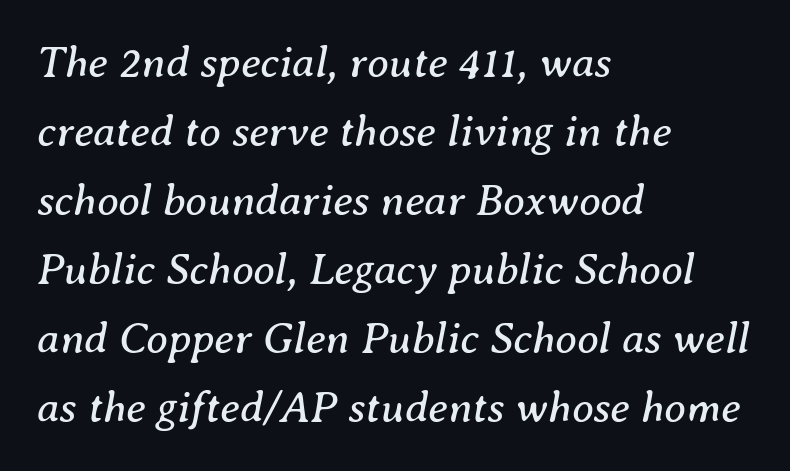
{"serif": "yes", "italic": "yes", "lean": "right", "slant_degrees": 8, "bold": "no", "weight": "regular", "width": "normal", "stroke_contrast": "medium", "x_height": "medium", "monospaced": "no", "underline": "no", "align": "left", "line_spacing": "normal", "line_spacing_ratio": 1.57, "letter_spacing": "normal", "letter_spacing_em": 0.0, "glyph_px": 44}
